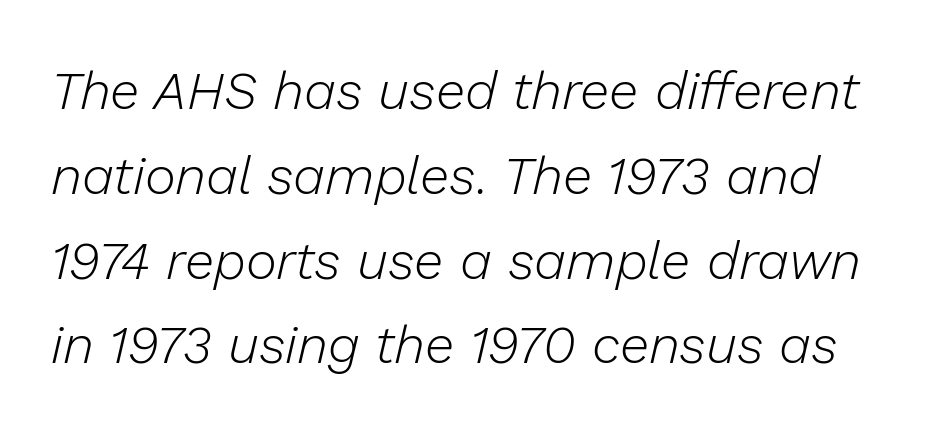
The rendering uses a moderate line-height, typical for paragraphs. The face used here is rendered with its standard letterfit. Think standard paragraph weight, or any step lighter than that. The font's italic variant was chosen for this text. This sample has the flowing, uneven cadence of proportional lettering.
